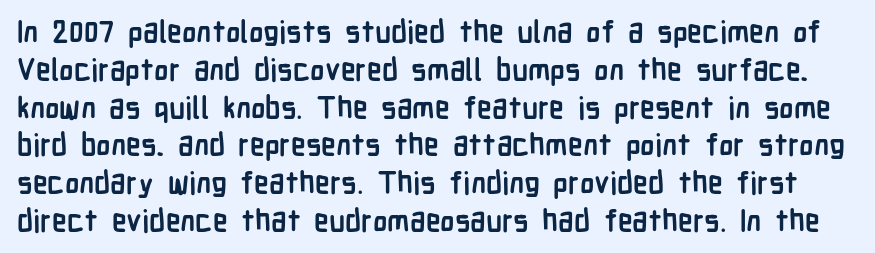
The image shows 30 px semibold, condensed sans-serif type, upright; set normal line spacing (1.26x), normal letter spacing, not underlined; low stroke contrast and a medium x-height.
